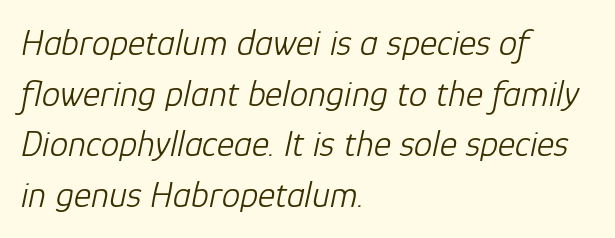
Q: Is the text bold? A: No.
Q: Is the text italic (slanted)? A: Yes, it leans right by about 12 degrees.
Q: Is the text underlined? A: No.
Q: How is the paragraph aligned? A: Left-aligned.
Q: Is the spacing between letters normal or unusually wide? A: Normal.
Q: Is the spacing between lines tight, normal or loose? A: Normal.
Q: Width (condensed, normal, or wide)? A: Normal.
Q: Stroke contrast? A: Low.
Q: x-height? A: Medium.
Q: Monospaced? A: No.
